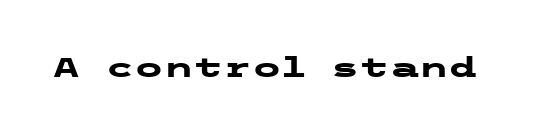
Q: Is the text bold? A: Yes.
Q: Is the text italic (slanted)? A: No, it is upright.
Q: Is the text underlined? A: No.
Q: Is the spacing between letters normal or unusually wide? A: Normal.
